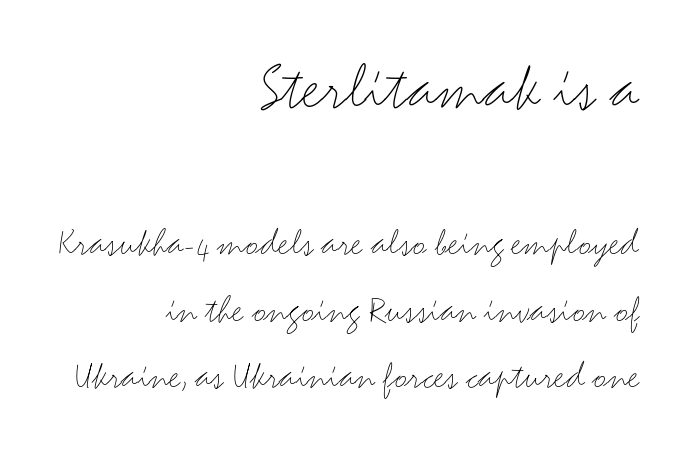
Q: Is the text bold? A: No.
Q: Is the text italic (slanted)? A: Yes.
Q: Is the typeface a serif or a sans-serif typeface? A: Sans-serif.
Q: Is the text underlined? A: No.
Q: How is the paragraph aligned? A: Right-aligned.
Q: Is the spacing between letters normal or unusually wide? A: Normal.
Q: Is the spacing between lines tight, normal or loose? A: Normal.
Q: Which block of text is set in a larger size, the first (top) or the second (bottom)? A: The first (top) one.
Q: Width (condensed, normal, or wide)? A: Wide.
Q: Stroke contrast? A: Medium.
Q: x-height? A: Small.
Q: Monospaced? A: No.
